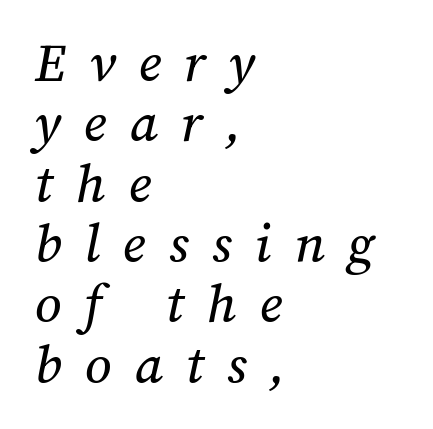
Q: Is the text underlined? A: No.
Q: How is the paragraph aligned? A: Left-aligned.
Q: Is the spacing between letters normal or unusually wide? A: Unusually wide.
Q: Is the spacing between lines tight, normal or loose? A: Tight.
Q: Width (condensed, normal, or wide)? A: Normal.
Q: Stroke contrast? A: Medium.
Q: x-height? A: Medium.
Q: Monospaced? A: No.
